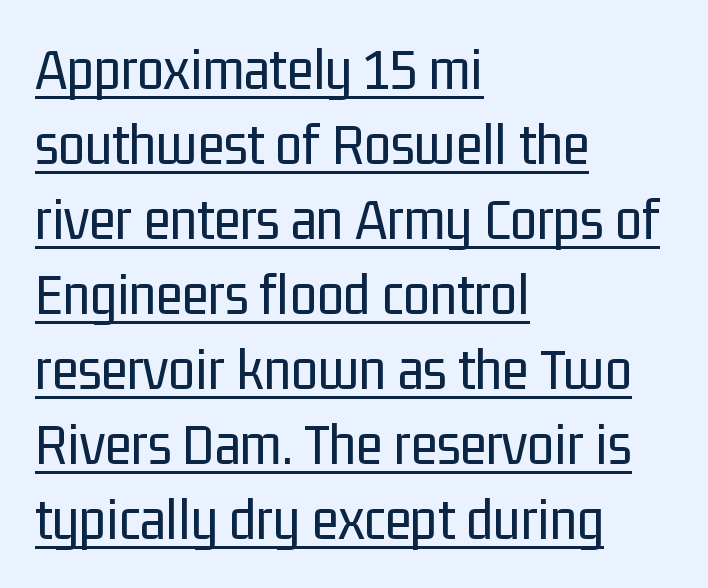
The image shows 61 px regular-weight, condensed sans-serif type, upright; set left-aligned, line spacing 1.23x, normal letter spacing, underlined; low stroke contrast and a medium x-height.
